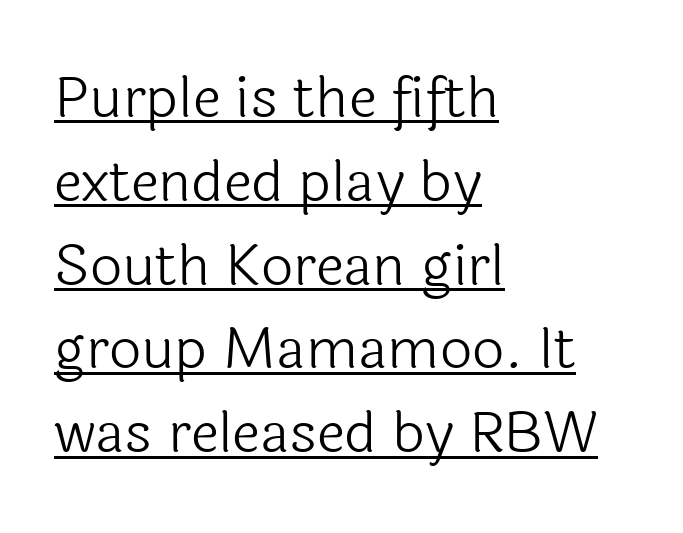
{"serif": "no", "italic": "no", "bold": "no", "weight": "light", "width": "normal", "x_height": "medium", "monospaced": "no", "underline": "yes", "align": "left", "line_spacing": "normal", "line_spacing_ratio": 1.47, "letter_spacing": "normal", "letter_spacing_em": 0.0, "glyph_px": 57}
